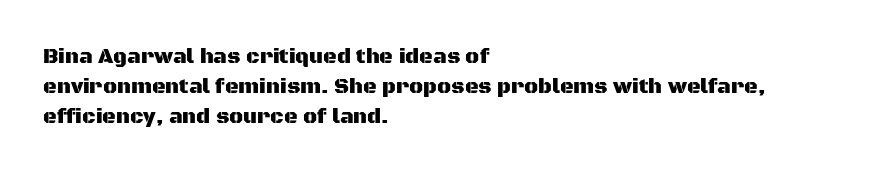
The lines sit at an ordinary, default distance from one another. In terms of posture, this sample is upright. What stands out about the letter spacing? Nothing — it is the standard amount. Leftover space on each line is placed entirely after the last word. Check the space under the baseline: it is left empty.
